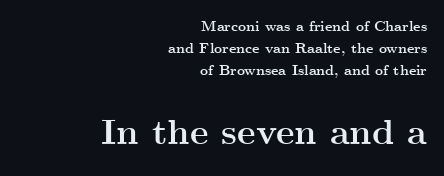
The image shows 35 px semibold, wide serif type, upright; set right-aligned, normal line spacing (1.58x), normal letter spacing, not underlined; the second (bottom) block is 2.5x larger; medium stroke contrast and a small x-height.
